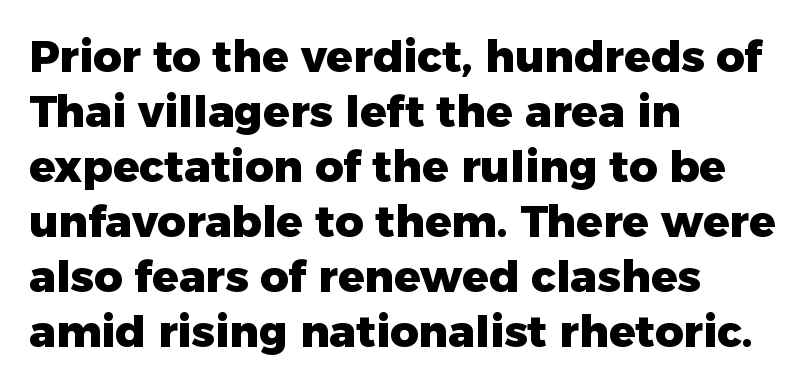
{"serif": "no", "italic": "no", "bold": "yes", "weight": "heavy", "width": "normal", "stroke_contrast": "low", "x_height": "medium", "monospaced": "no", "underline": "no", "align": "left", "line_spacing": "normal", "line_spacing_ratio": 1.25, "letter_spacing": "normal", "letter_spacing_em": 0.0, "glyph_px": 44}
